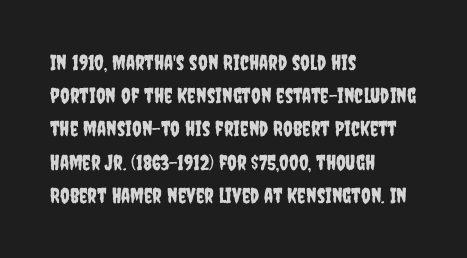
{"italic": "no", "underline": "no", "align": "left", "line_spacing": "normal", "line_spacing_ratio": 1.58, "letter_spacing": "normal", "letter_spacing_em": 0.0, "glyph_px": 21}
